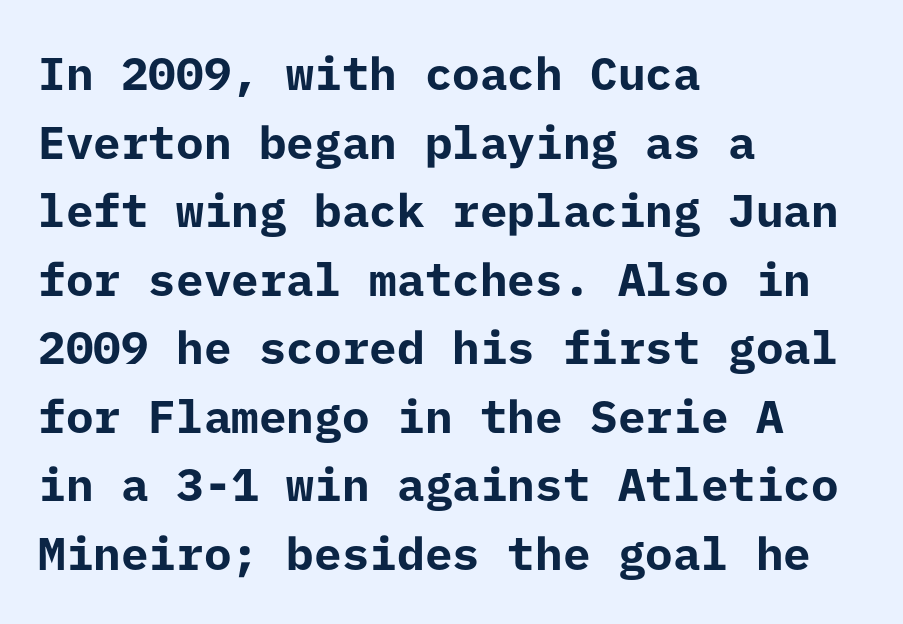
The image shows 46 px bold sans-serif type, upright; set left-aligned, normal line spacing (1.49x), normal letter spacing, not underlined; low stroke contrast and a medium x-height.
